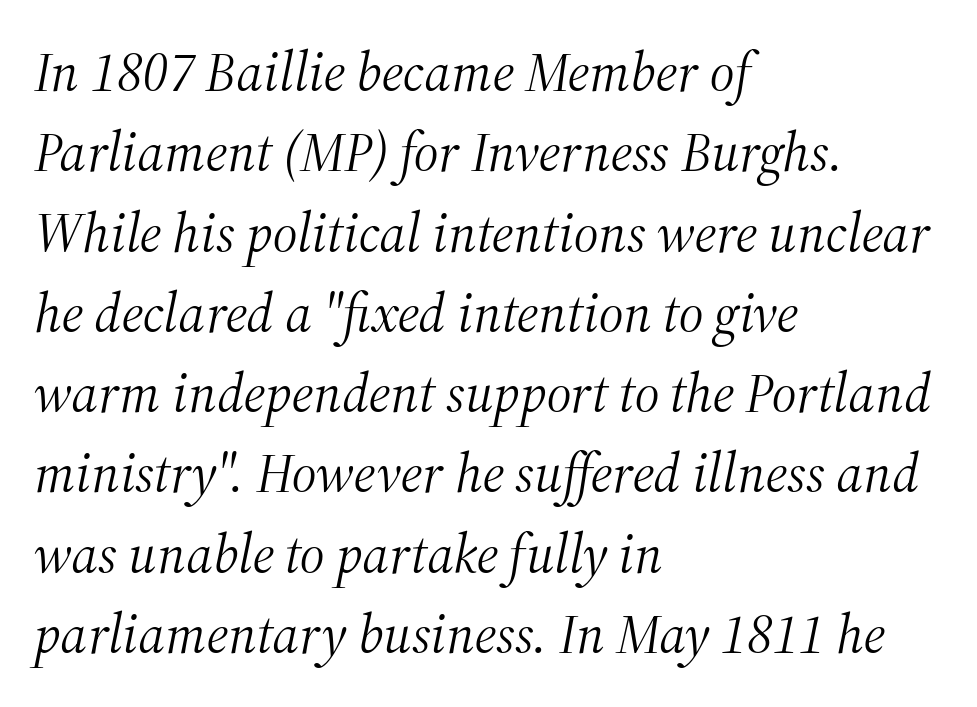
Here the designer chose a conventional face with non-uniform glyph widths. The paragraph has a hard left edge and a soft right edge. Clear beneath every line of the passage. Yep, that's italic — everything's leaning. The glyphs in this specimen are seriffed.
